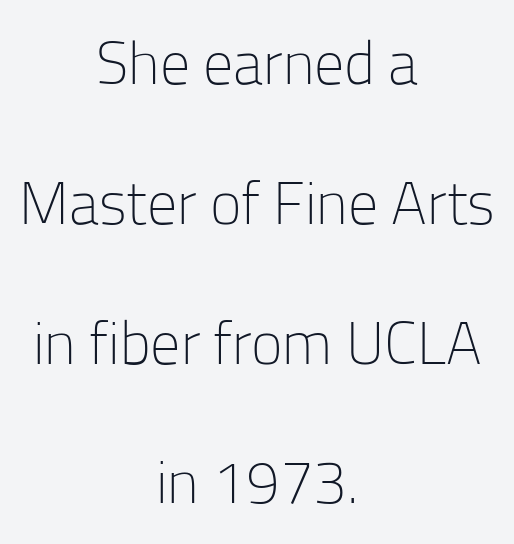
{"serif": "no", "italic": "no", "bold": "no", "weight": "light", "width": "normal", "stroke_contrast": "low", "x_height": "medium", "monospaced": "no", "underline": "no", "align": "center", "line_spacing": "loose", "line_spacing_ratio": 2.33, "letter_spacing": "normal", "letter_spacing_em": 0.0, "glyph_px": 60}
